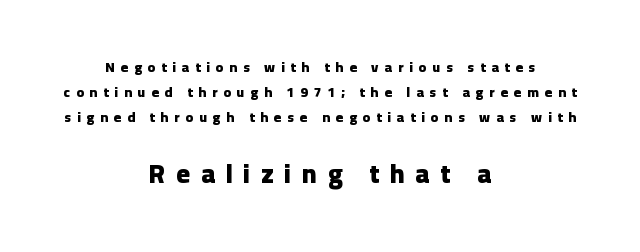
Its strokes are broad and dark, the hallmark of bold type. Any mark beneath the type? The region is blank. In terms of posture, this sample is upright. Reading down the block, each line starts at a different indent, mirrored at its end.
